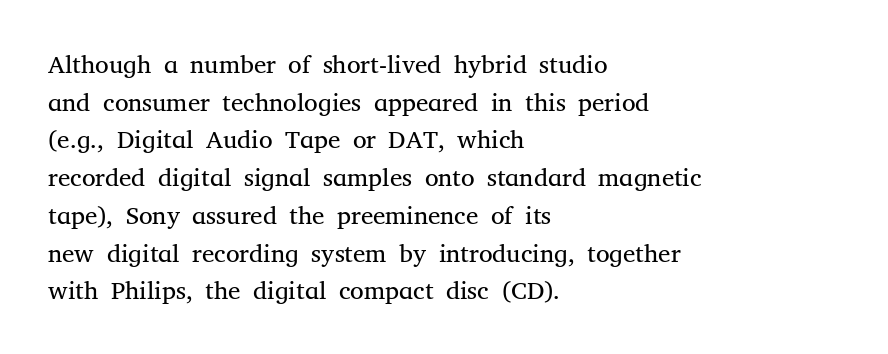
The face used here is rendered with its standard letterfit. Just letters on the line, the space beneath them empty. Caption: face not bold, strokes unweighted. Line spacing here is normal.
